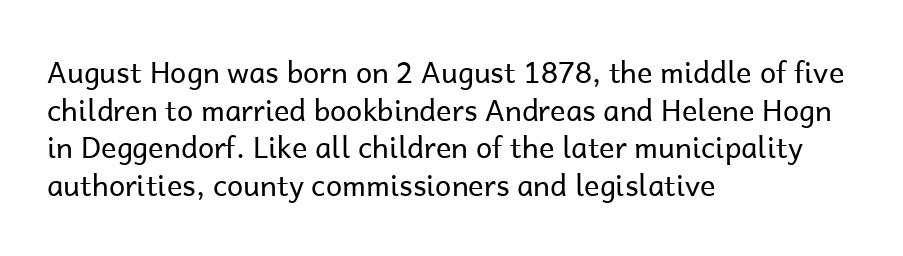
Is the letter spacing exaggerated? No — it looks like the ordinary default. Compared with a typical body face, this is equally light or lighter still. The axis of the letterforms is exactly vertical. Nothing sits at the stroke ends, so this counts as sans-serif. You could not count columns in this text — the font is proportionally spaced. In CSS terms this would be text-align: left.
